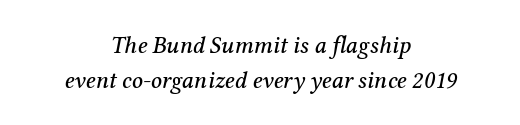
{"italic": "yes", "lean": "right", "slant_degrees": 12, "underline": "no", "align": "center", "line_spacing": "normal", "line_spacing_ratio": 1.44, "letter_spacing": "normal", "letter_spacing_em": 0.0, "glyph_px": 24}
